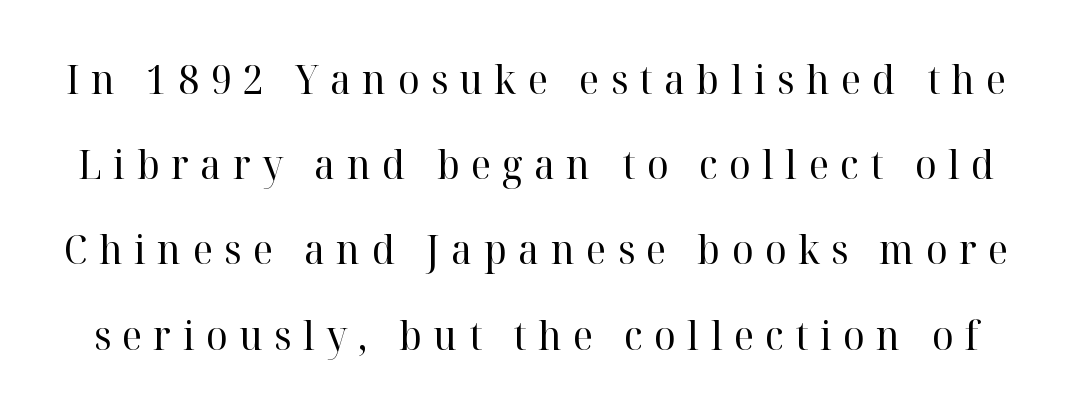
Q: Is the text bold? A: No.
Q: Is the text italic (slanted)? A: No, it is upright.
Q: Is the typeface a serif or a sans-serif typeface? A: Serif.
Q: Is the text underlined? A: No.
Q: Is the spacing between letters normal or unusually wide? A: Unusually wide.
Q: Is the spacing between lines tight, normal or loose? A: Loose.
Q: Width (condensed, normal, or wide)? A: Normal.
Q: Stroke contrast? A: High.
Q: x-height? A: Medium.
Q: Monospaced? A: No.
